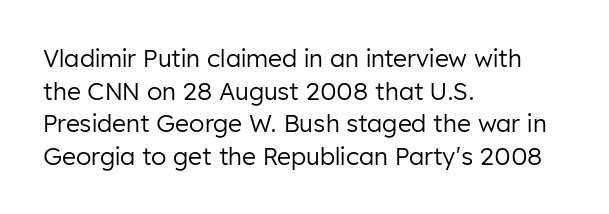
Plain, unruled lines of type. Ordinary non-slanted type is in use. Does extra space separate the letters? No, they use regular spacing. This is not heavy type; no bold has been used. These lines sit exactly where default settings would place them. Reading down the block, your eye returns to a fixed left position each line.
